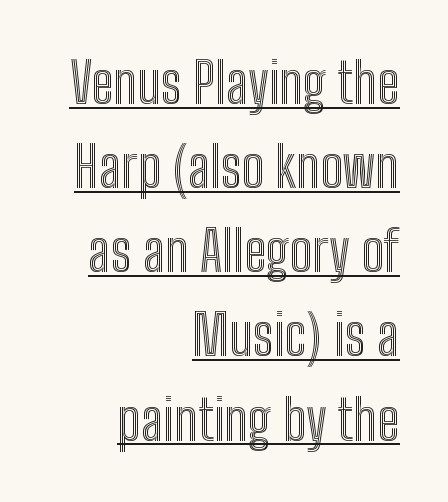
{"italic": "no", "width": "condensed", "x_height": "medium", "monospaced": "no", "underline": "yes", "align": "right", "line_spacing": "normal", "line_spacing_ratio": 1.53, "letter_spacing": "normal", "letter_spacing_em": 0.0, "glyph_px": 55}
